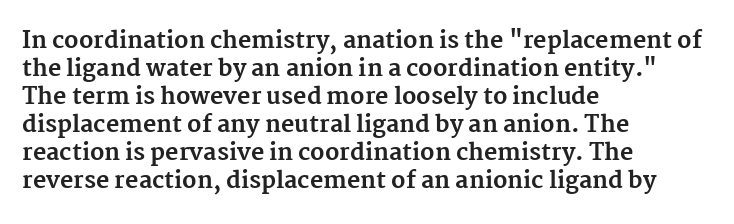
{"italic": "no", "bold": "yes", "underline": "no", "align": "left", "line_spacing_ratio": 1.22, "letter_spacing": "normal", "letter_spacing_em": 0.0, "glyph_px": 23}
